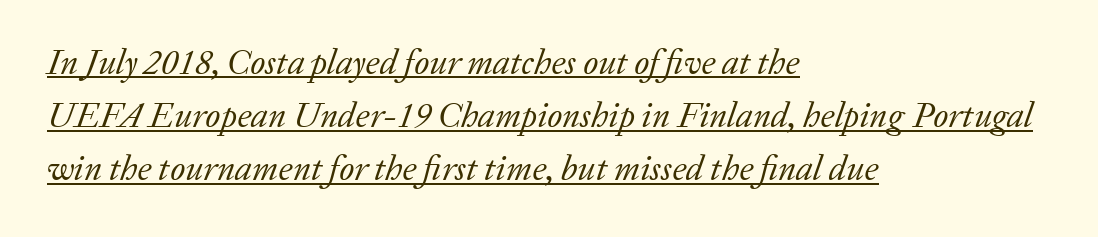
Q: Is the text bold? A: No.
Q: Is the text italic (slanted)? A: Yes, it leans right by about 20 degrees.
Q: Is the typeface a serif or a sans-serif typeface? A: Serif.
Q: Is the text underlined? A: Yes.
Q: How is the paragraph aligned? A: Left-aligned.
Q: Is the spacing between letters normal or unusually wide? A: Normal.
Q: Is the spacing between lines tight, normal or loose? A: Normal.
Q: Width (condensed, normal, or wide)? A: Normal.
Q: Stroke contrast? A: Low.
Q: x-height? A: Medium.
Q: Monospaced? A: No.
